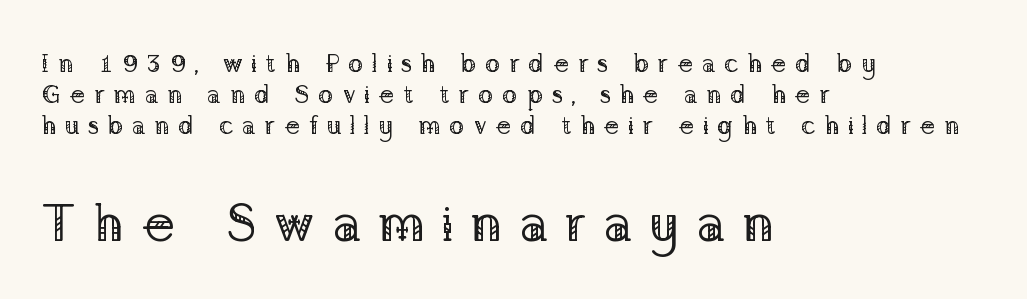
The typography opts for an upright posture over an oblique one. Letter spacing: wide. Observe the serifs anchoring each vertical stroke in this sample. The second block has been scaled up relative to the first. The cut favours lightness, reaching ordinary text weight at its darkest.
